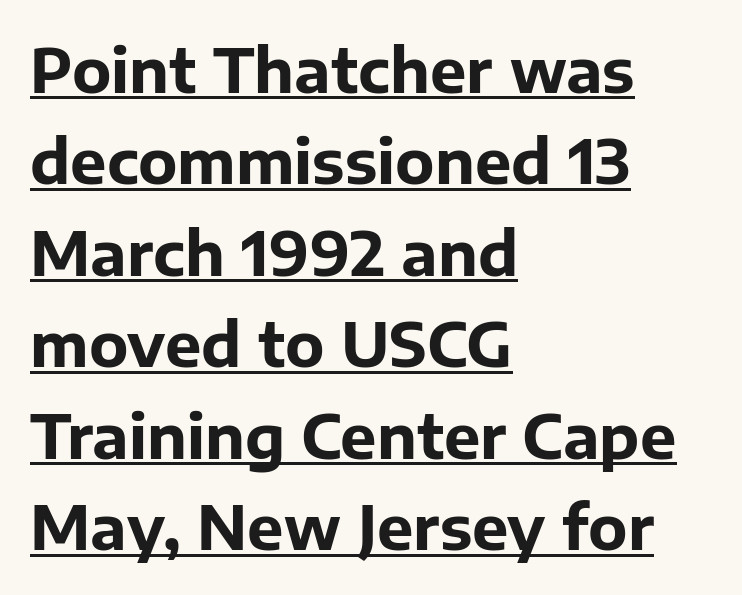
The image shows 61 px bold sans-serif type, upright; set left-aligned, normal line spacing (1.5x), normal letter spacing, underlined; low stroke contrast and a medium x-height.
